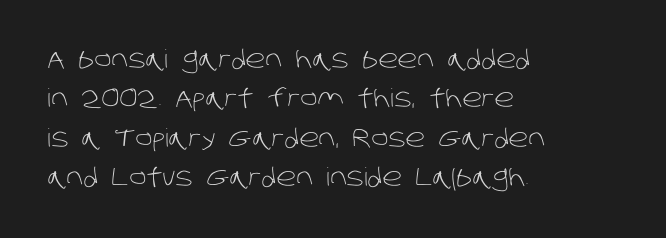
Descenders are the only things crossing below the line. Unbolded letterforms with no extra heft. The rows are spaced the way most documents space them. Where is the straight margin? On the left.
